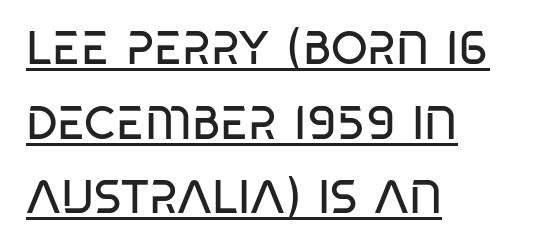
Q: Is the text bold? A: No.
Q: Is the text italic (slanted)? A: No, it is upright.
Q: Is the typeface a serif or a sans-serif typeface? A: Sans-serif.
Q: Is the text underlined? A: Yes.
Q: How is the paragraph aligned? A: Left-aligned.
Q: Is the spacing between letters normal or unusually wide? A: Normal.
Q: Is the spacing between lines tight, normal or loose? A: Normal.
Q: Width (condensed, normal, or wide)? A: Condensed.
Q: Stroke contrast? A: Low.
Q: x-height? A: Large.
Q: Monospaced? A: No.
